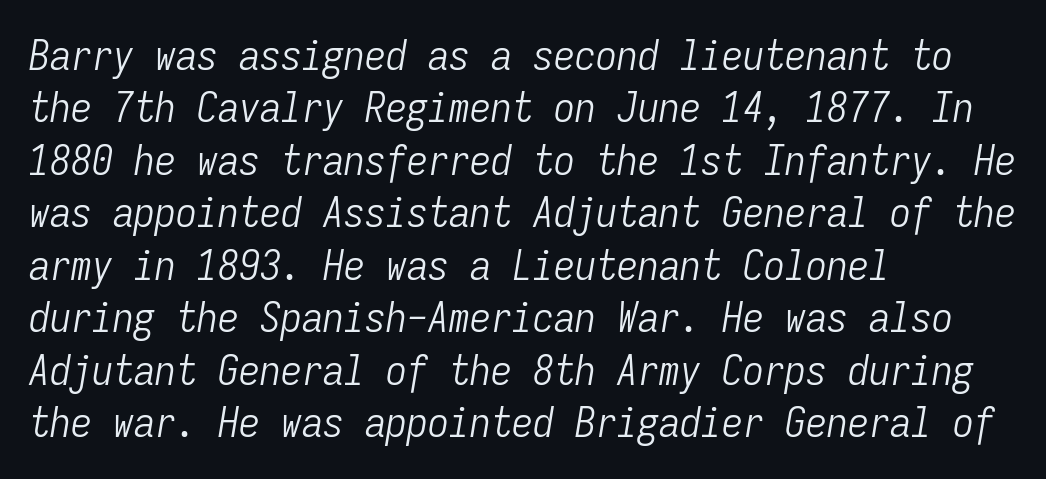
This reads as an unemphasized weight, regular at the heaviest. The gaps between neighbouring characters are ordinary and unremarkable. Visually the block forms a straight wall on the left and a jagged coastline on the right. The passage shown is not underscored anywhere. Italic: yes, the glyphs are oblique. Students, observe: this is what conventionally led text looks like.
